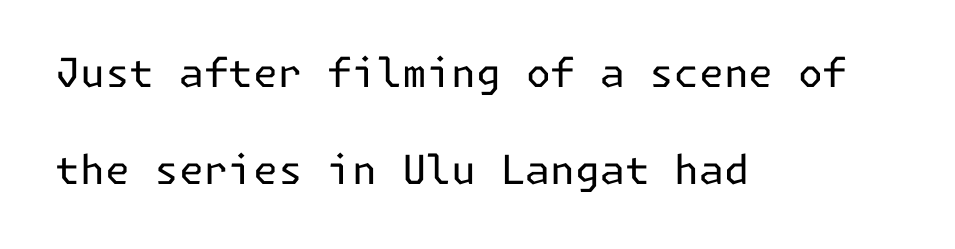
The image shows 40 px regular-weight sans-serif type, upright; set left-aligned, loose line spacing (2.43x), normal letter spacing, not underlined; low stroke contrast and a medium x-height.
